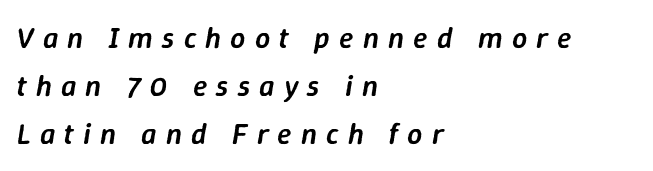
{"italic": "yes", "lean": "right", "slant_degrees": 9, "bold": "semi", "weight": "semibold", "width": "normal", "stroke_contrast": "low", "x_height": "medium", "monospaced": "no", "underline": "no", "align": "left", "line_spacing": "normal", "line_spacing_ratio": 1.6, "letter_spacing": "wide", "letter_spacing_em": 0.3, "glyph_px": 30}
